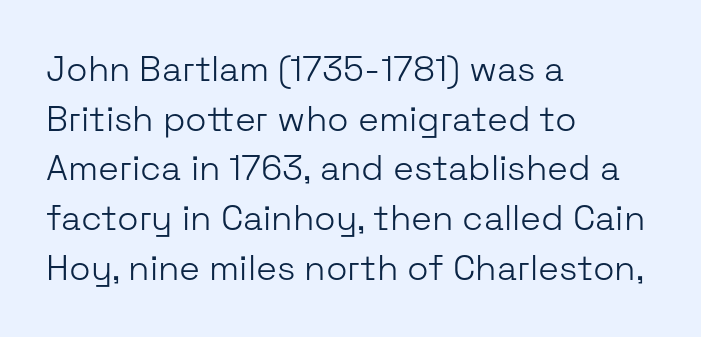
The rows are spaced the way most documents space them. The glyphs in this specimen are sans serif. This sample uses an upright cut, with every glyph sitting square on the baseline. Decoration check: the copy has no underline.
